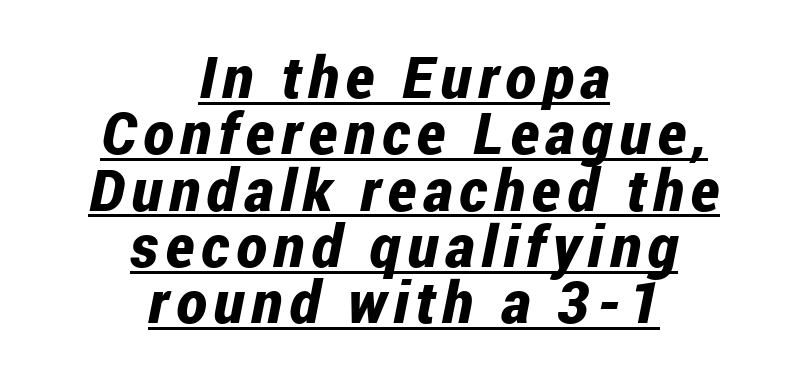
Q: Is the text bold? A: Yes.
Q: Is the text italic (slanted)? A: Yes, it leans right by about 12 degrees.
Q: Is the text underlined? A: Yes.
Q: How is the paragraph aligned? A: Centered.
Q: Is the spacing between lines tight, normal or loose? A: Tight.
Q: Width (condensed, normal, or wide)? A: Condensed.
Q: Stroke contrast? A: Low.
Q: x-height? A: Medium.
Q: Monospaced? A: No.
